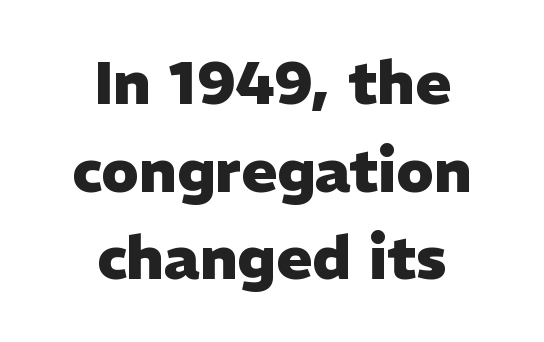
{"serif": "no", "italic": "no", "bold": "yes", "weight": "heavy", "width": "normal", "stroke_contrast": "low", "x_height": "medium", "monospaced": "no", "underline": "no", "align": "center", "line_spacing": "normal", "line_spacing_ratio": 1.46, "letter_spacing": "normal", "letter_spacing_em": 0.0, "glyph_px": 60}
